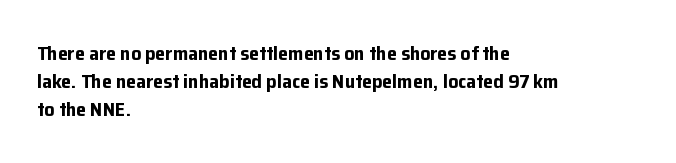
Q: Is the text bold? A: Yes.
Q: Is the text italic (slanted)? A: No, it is upright.
Q: Is the text underlined? A: No.
Q: How is the paragraph aligned? A: Left-aligned.
Q: Is the spacing between letters normal or unusually wide? A: Normal.
Q: Is the spacing between lines tight, normal or loose? A: Normal.
